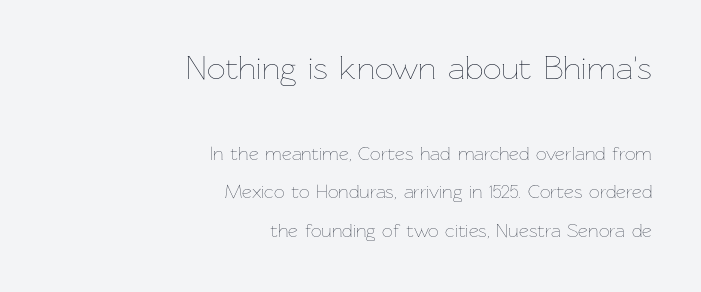
Q: Is the text bold? A: No.
Q: Is the text italic (slanted)? A: No, it is upright.
Q: Is the text underlined? A: No.
Q: How is the paragraph aligned? A: Right-aligned.
Q: Is the spacing between letters normal or unusually wide? A: Normal.
Q: Is the spacing between lines tight, normal or loose? A: Loose.
Q: Which block of text is set in a larger size, the first (top) or the second (bottom)? A: The first (top) one.
Q: Width (condensed, normal, or wide)? A: Normal.
Q: Stroke contrast? A: Low.
Q: x-height? A: Medium.
Q: Monospaced? A: No.
